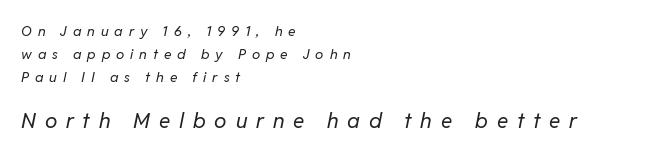
The space directly below the letters is spotless. Which chunk is bigger? The second one — the bottom block dwarfs the top. The strokes carry an ordinary text weight at most. What's the leading like? Ordinary, nothing unusual. The glyphs look as if they've been sheared to an angle.
